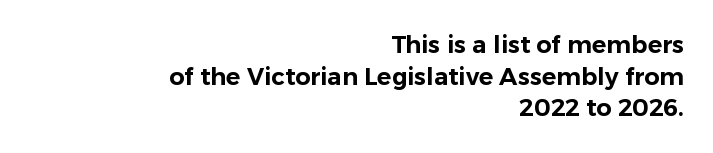
Q: Is the text italic (slanted)? A: No, it is upright.
Q: Is the text underlined? A: No.
Q: How is the paragraph aligned? A: Right-aligned.
Q: Is the spacing between letters normal or unusually wide? A: Normal.
Q: Is the spacing between lines tight, normal or loose? A: Normal.
